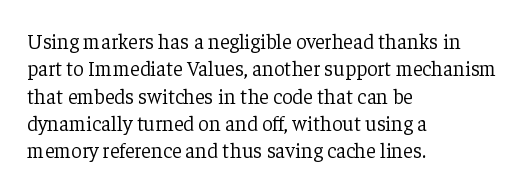
The image shows 21 px text type, upright; set left-aligned, normal line spacing (1.3x), normal letter spacing, not underlined.
